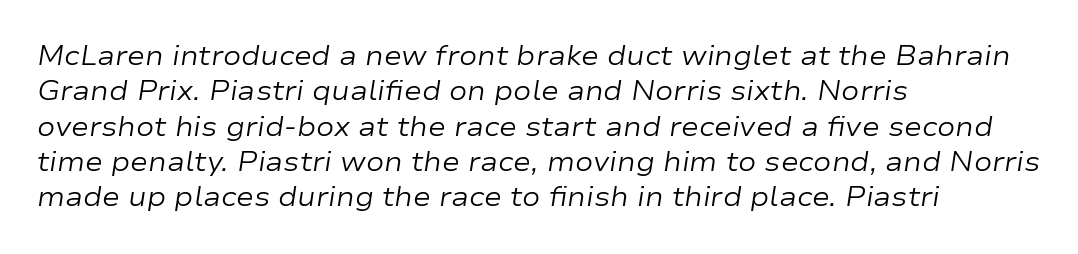
Is the stroke heavy? The answer is a plain regular-or-lighter. Italic? Definitely — the glyphs are oblique. Compared with typical body copy, the letter spacing here is the same. Casual observation: everything's shoved over to the left.
